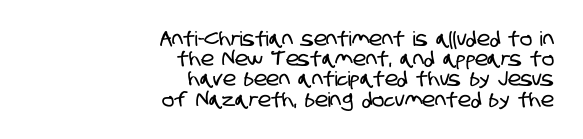
Q: Is the text underlined? A: No.
Q: How is the paragraph aligned? A: Right-aligned.
Q: Is the spacing between letters normal or unusually wide? A: Normal.
Q: Is the spacing between lines tight, normal or loose? A: Tight.
